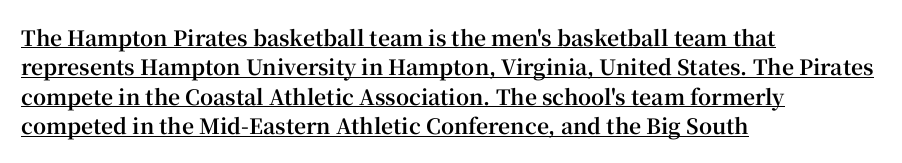
{"italic": "no", "bold": "yes", "underline": "yes", "align": "left", "line_spacing": "normal", "line_spacing_ratio": 1.4, "letter_spacing": "normal", "letter_spacing_em": 0.0, "glyph_px": 21}
